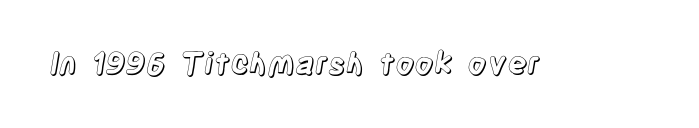
Q: Is the text italic (slanted)? A: Yes.
Q: Is the text underlined? A: No.
Q: Is the spacing between letters normal or unusually wide? A: Normal.
Q: Width (condensed, normal, or wide)? A: Condensed.
Q: x-height? A: Large.
Q: Monospaced? A: No.
